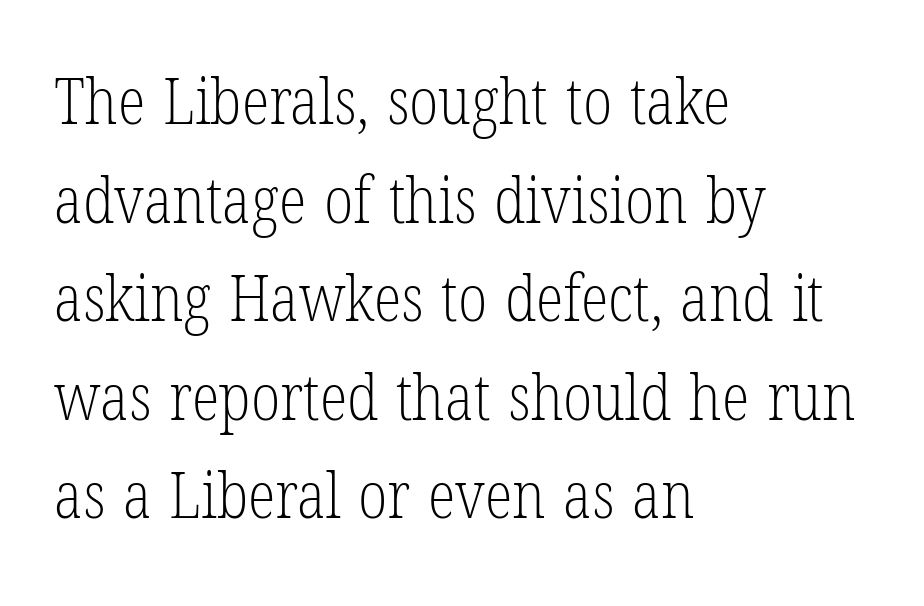
Q: Is the text bold? A: No.
Q: Is the text italic (slanted)? A: No, it is upright.
Q: Is the typeface a serif or a sans-serif typeface? A: Serif.
Q: Is the text underlined? A: No.
Q: How is the paragraph aligned? A: Left-aligned.
Q: Is the spacing between letters normal or unusually wide? A: Normal.
Q: Is the spacing between lines tight, normal or loose? A: Normal.
Q: Width (condensed, normal, or wide)? A: Condensed.
Q: Stroke contrast? A: Low.
Q: x-height? A: Medium.
Q: Monospaced? A: No.
